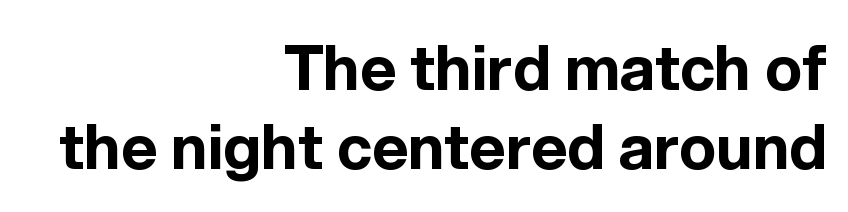
The image shows 62 px bold sans-serif type, upright; set right-aligned, normal line spacing (1.28x), normal letter spacing, not underlined; a medium x-height.
